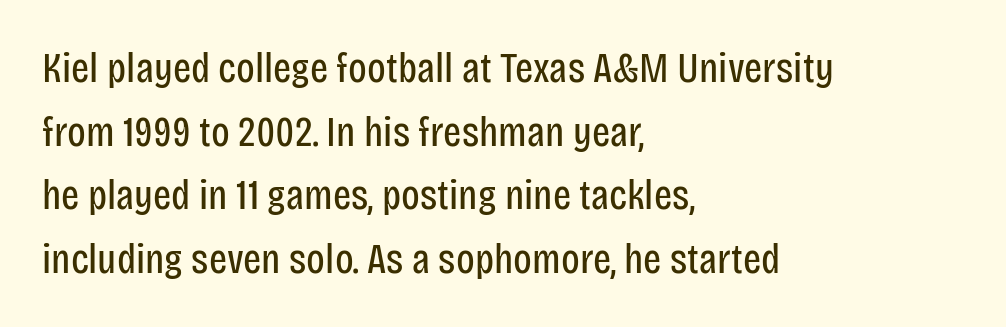
Q: Is the text bold? A: No.
Q: Is the text italic (slanted)? A: No, it is upright.
Q: Is the typeface a serif or a sans-serif typeface? A: Sans-serif.
Q: Is the text underlined? A: No.
Q: How is the paragraph aligned? A: Left-aligned.
Q: Is the spacing between letters normal or unusually wide? A: Normal.
Q: Is the spacing between lines tight, normal or loose? A: Normal.
Q: Width (condensed, normal, or wide)? A: Condensed.
Q: Stroke contrast? A: Low.
Q: x-height? A: Large.
Q: Monospaced? A: No.
